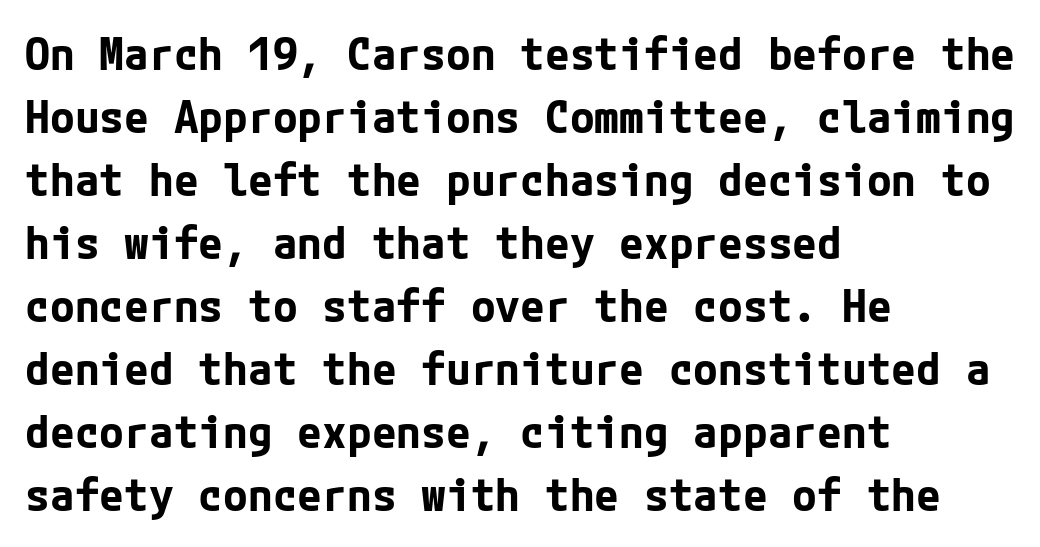
{"serif": "no", "italic": "no", "bold": "yes", "weight": "bold", "width": "normal", "stroke_contrast": "low", "x_height": "medium", "underline": "no", "align": "left", "line_spacing": "normal", "line_spacing_ratio": 1.4, "letter_spacing": "normal", "letter_spacing_em": 0.0, "glyph_px": 45}
